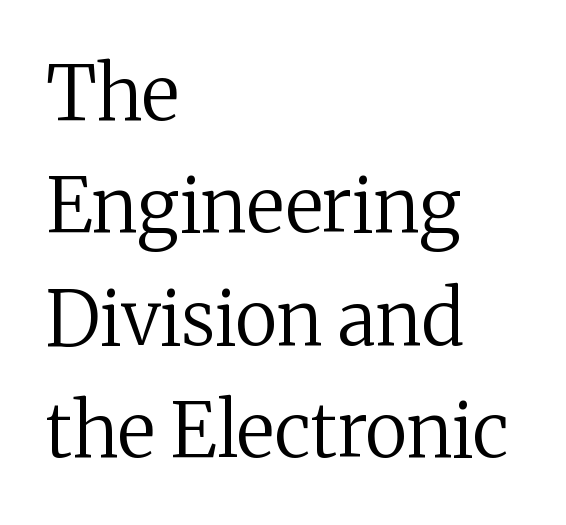
{"serif": "yes", "italic": "no", "bold": "no", "weight": "regular", "width": "normal", "stroke_contrast": "medium", "x_height": "medium", "monospaced": "no", "underline": "no", "align": "left", "line_spacing": "normal", "line_spacing_ratio": 1.5, "letter_spacing": "normal", "letter_spacing_em": 0.0, "glyph_px": 75}
